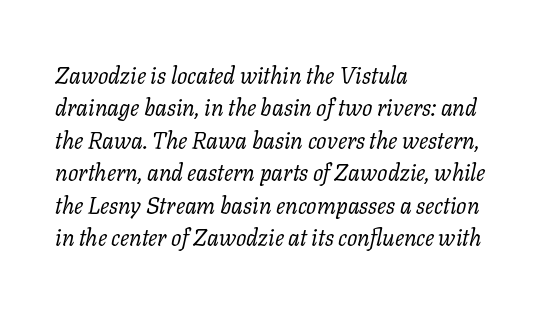
Layout note: lines flush left. Looking at the ascenders, they clearly lean. The rows are spaced the way most documents space them. Letters have the restrained weight of plain body copy at most.
